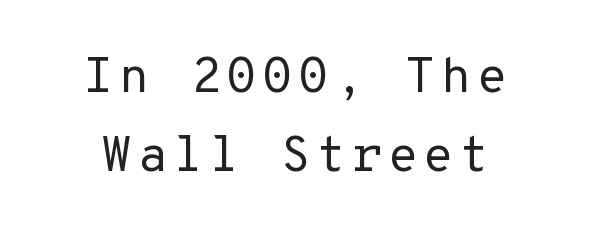
The image shows 50 px regular-weight sans-serif type, upright, monospaced; set normal line spacing (1.59x), not underlined; low stroke contrast and a medium x-height.
